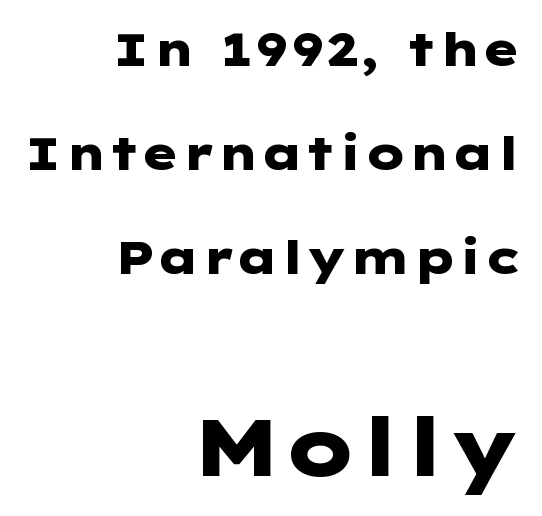
The image shows 80 px heavy, wide sans-serif type, upright; set right-aligned, loose line spacing (2.26x), normal letter spacing, not underlined; the second (bottom) block is 1.74x larger; low stroke contrast and a medium x-height.
